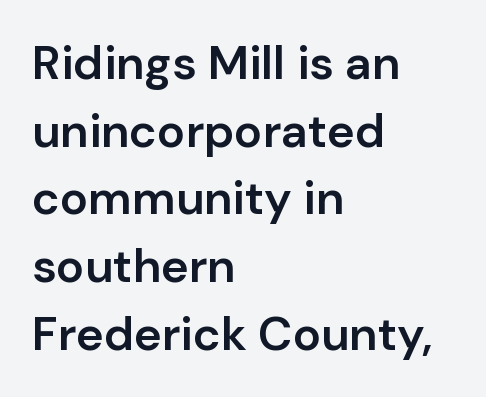
Q: Is the text bold? A: Semi-bold.
Q: Is the text italic (slanted)? A: No, it is upright.
Q: Is the typeface a serif or a sans-serif typeface? A: Sans-serif.
Q: Is the text underlined? A: No.
Q: How is the paragraph aligned? A: Left-aligned.
Q: Is the spacing between letters normal or unusually wide? A: Normal.
Q: Is the spacing between lines tight, normal or loose? A: Normal.
Q: Width (condensed, normal, or wide)? A: Normal.
Q: Stroke contrast? A: Low.
Q: x-height? A: Medium.
Q: Monospaced? A: No.
